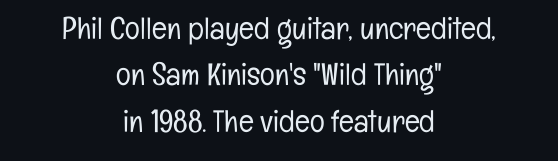
Q: Is the text bold? A: No.
Q: Is the text italic (slanted)? A: No, it is upright.
Q: Is the typeface a serif or a sans-serif typeface? A: Sans-serif.
Q: Is the text underlined? A: No.
Q: How is the paragraph aligned? A: Centered.
Q: Is the spacing between letters normal or unusually wide? A: Normal.
Q: Is the spacing between lines tight, normal or loose? A: Normal.
Q: Width (condensed, normal, or wide)? A: Condensed.
Q: Stroke contrast? A: Low.
Q: x-height? A: Medium.
Q: Monospaced? A: No.
